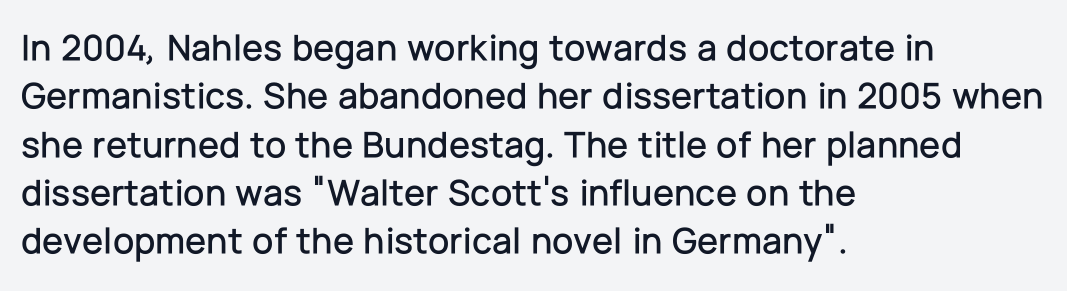
The image shows 38 px sans-serif type, upright; set left-aligned, normal line spacing (1.27x), normal letter spacing, not underlined; low stroke contrast and a medium x-height.
